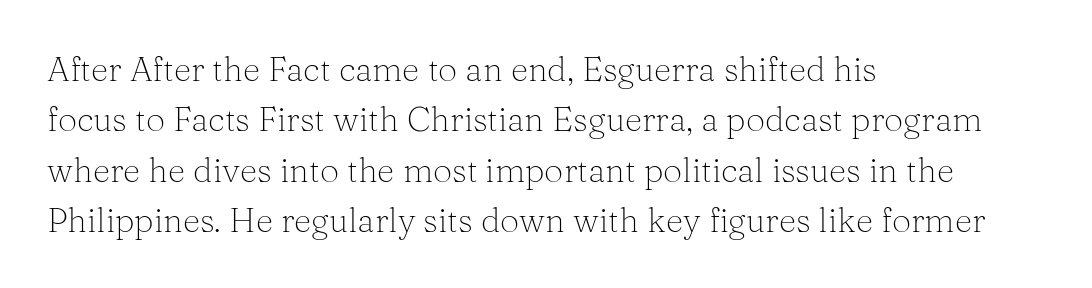
Q: Is the text bold? A: No.
Q: Is the text italic (slanted)? A: No, it is upright.
Q: Is the typeface a serif or a sans-serif typeface? A: Serif.
Q: Is the text underlined? A: No.
Q: How is the paragraph aligned? A: Left-aligned.
Q: Is the spacing between letters normal or unusually wide? A: Normal.
Q: Is the spacing between lines tight, normal or loose? A: Normal.
Q: Width (condensed, normal, or wide)? A: Normal.
Q: Stroke contrast? A: Medium.
Q: x-height? A: Medium.
Q: Monospaced? A: No.
